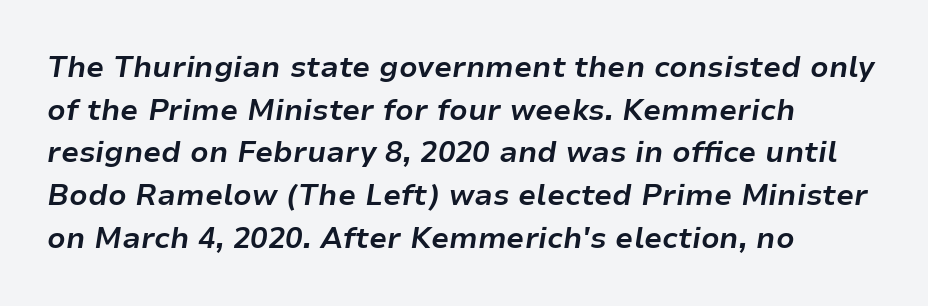
Q: Is the text bold? A: Yes.
Q: Is the text italic (slanted)? A: Yes, it leans right by about 9 degrees.
Q: Is the text underlined? A: No.
Q: How is the paragraph aligned? A: Left-aligned.
Q: Is the spacing between letters normal or unusually wide? A: Normal.
Q: Is the spacing between lines tight, normal or loose? A: Normal.
Q: Width (condensed, normal, or wide)? A: Normal.
Q: Stroke contrast? A: Low.
Q: x-height? A: Medium.
Q: Monospaced? A: No.
